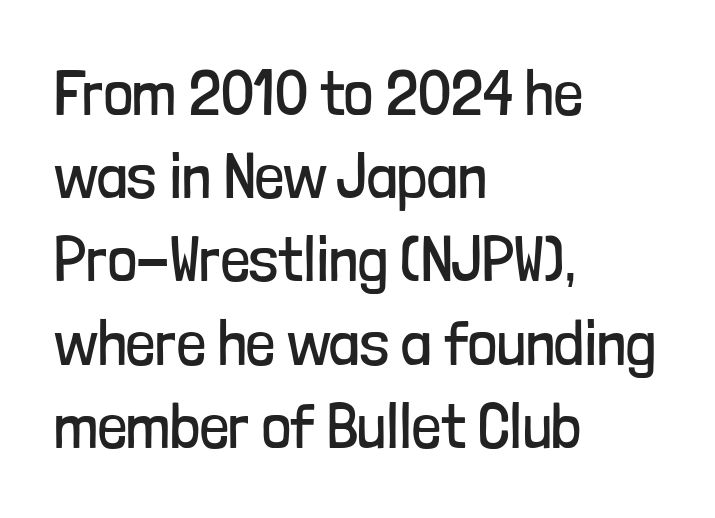
Proportional: the letters do not fall into vertical columns. The font sits on the lighter half of the weight spectrum, regular included. The foot of each line stays bare and open. The vertical gap from one line to the next is medium.
